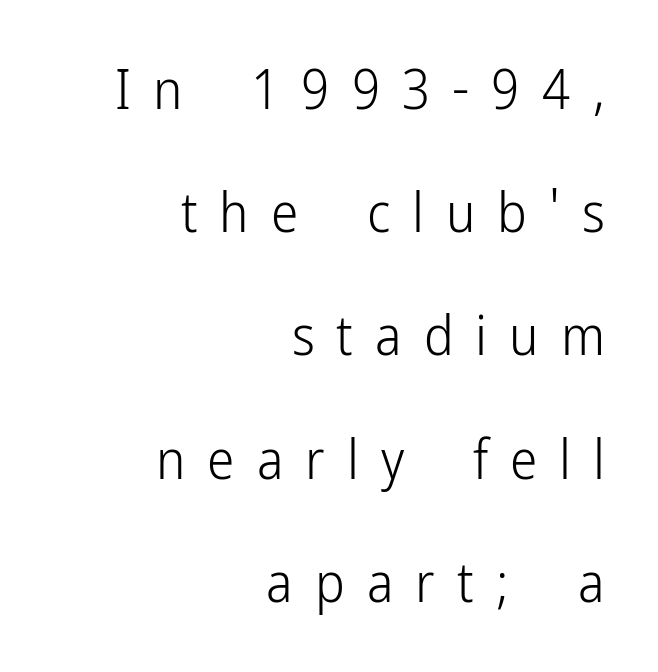
Q: Is the text bold? A: No.
Q: Is the text italic (slanted)? A: No, it is upright.
Q: Is the typeface a serif or a sans-serif typeface? A: Sans-serif.
Q: Is the text underlined? A: No.
Q: How is the paragraph aligned? A: Right-aligned.
Q: Is the spacing between letters normal or unusually wide? A: Unusually wide.
Q: Is the spacing between lines tight, normal or loose? A: Loose.
Q: Width (condensed, normal, or wide)? A: Condensed.
Q: Stroke contrast? A: Low.
Q: x-height? A: Medium.
Q: Monospaced? A: No.
